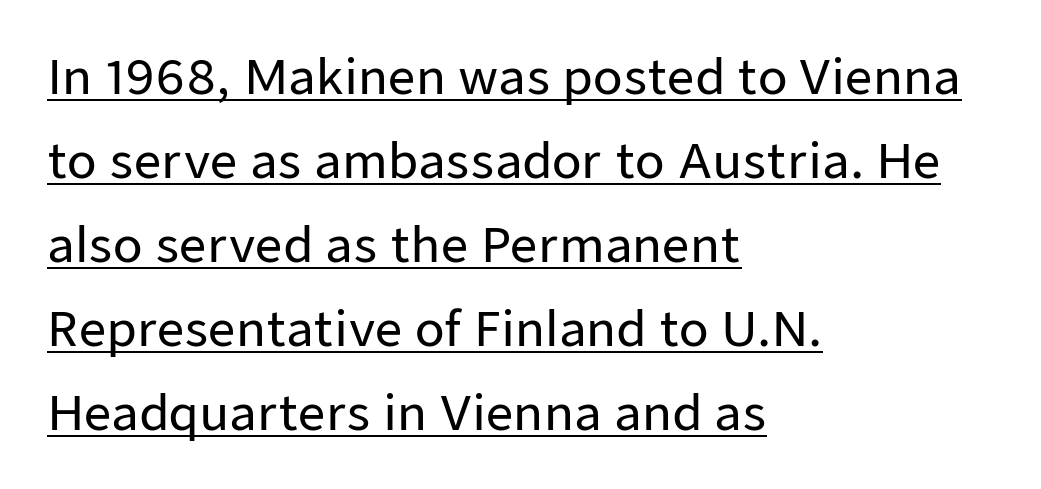
{"serif": "no", "italic": "no", "width": "normal", "stroke_contrast": "low", "x_height": "medium", "monospaced": "no", "underline": "yes", "align": "left", "line_spacing_ratio": 1.75, "letter_spacing": "normal", "letter_spacing_em": 0.0, "glyph_px": 48}
